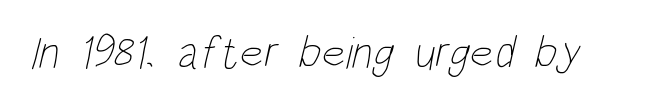
Just letters on the line, the space beneath them empty. Each stroke keeps to a modest, everyday thickness or less. Each letter keeps its own natural width here, so spacing adapts to shape. The horizontal fit of the characters is conventional and even.
